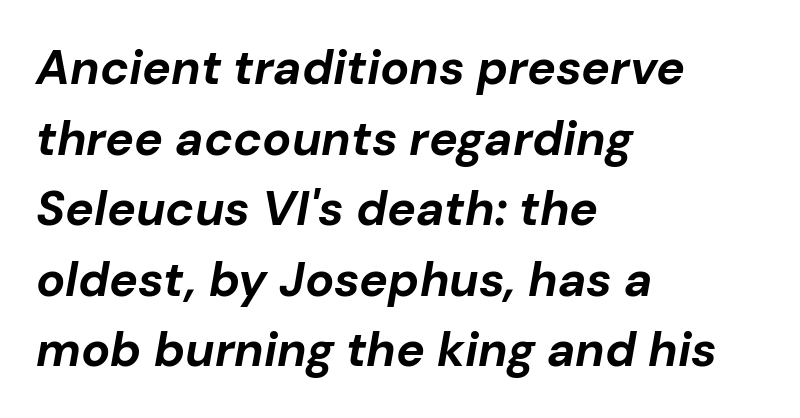
{"italic": "yes", "lean": "right", "slant_degrees": 10, "bold": "yes", "weight": "bold", "width": "normal", "stroke_contrast": "low", "x_height": "medium", "monospaced": "no", "underline": "no", "align": "left", "line_spacing": "normal", "line_spacing_ratio": 1.47, "letter_spacing": "normal", "letter_spacing_em": 0.0, "glyph_px": 48}
